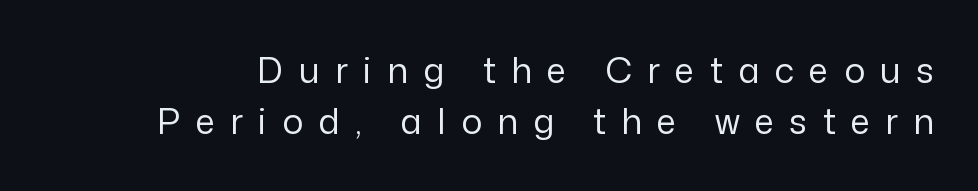
The image shows 35 px regular-weight sans-serif type, upright; set normal line spacing (1.46x), unusually wide letter spacing (+0.44 em), not underlined; low stroke contrast and a medium x-height.
